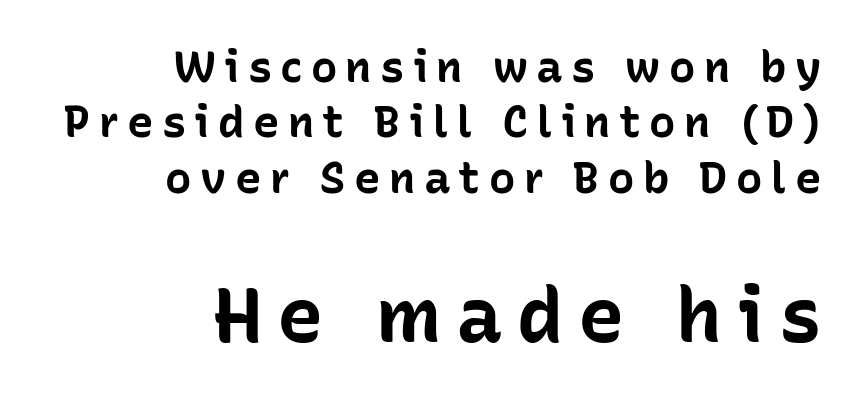
{"serif": "no", "italic": "no", "bold": "yes", "weight": "bold", "width": "normal", "stroke_contrast": "low", "x_height": "medium", "monospaced": "no", "underline": "no", "align": "right", "line_spacing": "normal", "line_spacing_ratio": 1.26, "larger_block": "second", "size_ratio": 1.75, "glyph_px": 77}
